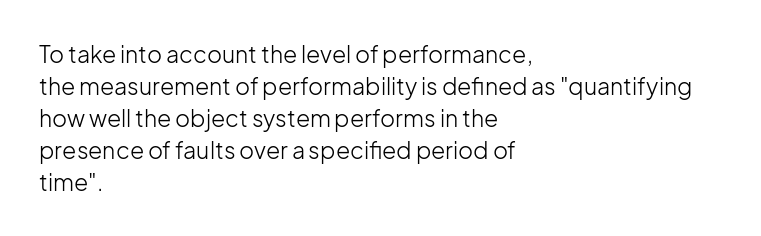
{"italic": "no", "bold": "no", "underline": "no", "align": "left", "line_spacing": "normal", "line_spacing_ratio": 1.39, "letter_spacing": "normal", "letter_spacing_em": 0.0, "glyph_px": 23}
